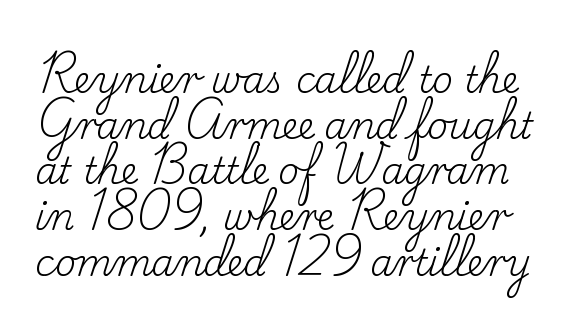
Words float on clear page, feet unadorned. Vertically, the passage feels balanced, rows spaced as you'd expect. Students, note that the glyphs here touch the page at normal intervals. Character widths vary here, with narrow letters taking less room than wide ones.
